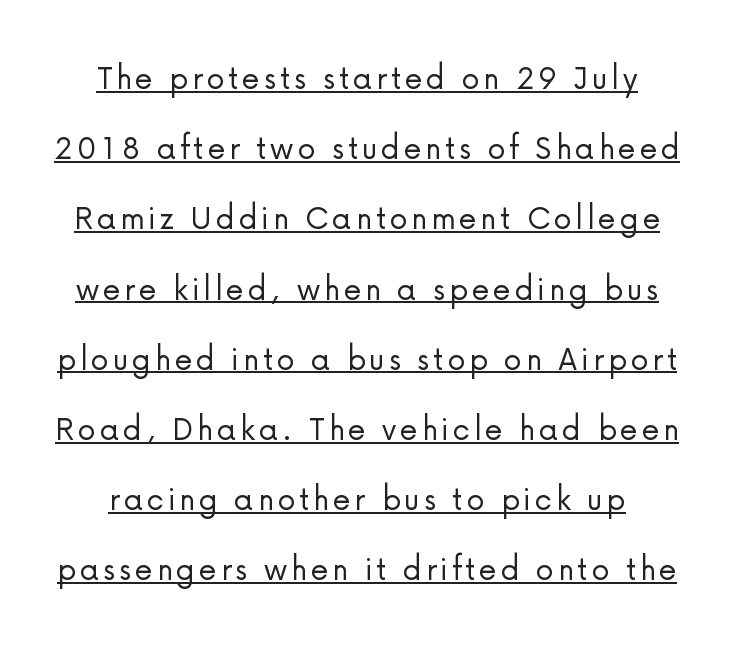
{"serif": "no", "italic": "no", "bold": "no", "weight": "light", "width": "normal", "stroke_contrast": "low", "x_height": "medium", "monospaced": "no", "underline": "yes", "line_spacing": "loose", "line_spacing_ratio": 1.95, "glyph_px": 36}
